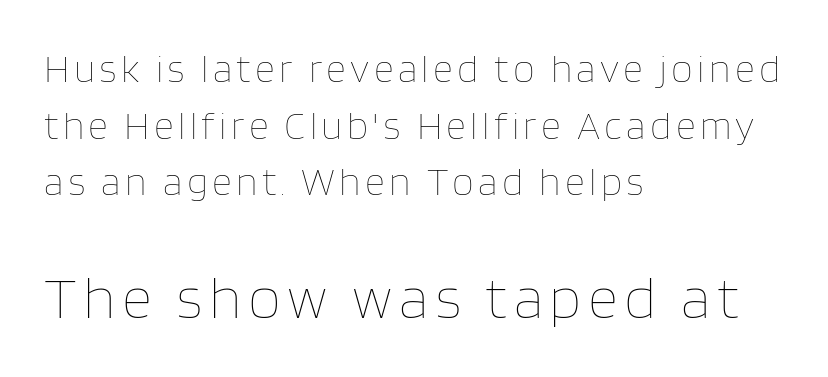
Q: Is the text bold? A: No.
Q: Is the text italic (slanted)? A: No, it is upright.
Q: Is the text underlined? A: No.
Q: How is the paragraph aligned? A: Left-aligned.
Q: Is the spacing between lines tight, normal or loose? A: Normal.
Q: Which block of text is set in a larger size, the first (top) or the second (bottom)? A: The second (bottom) one.
Q: Width (condensed, normal, or wide)? A: Normal.
Q: Stroke contrast? A: Low.
Q: x-height? A: Large.
Q: Monospaced? A: No.
